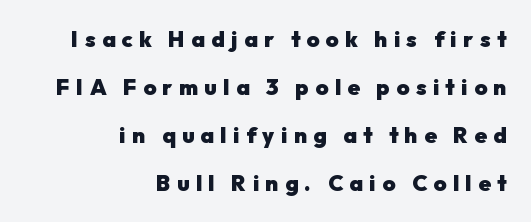
{"italic": "no", "bold": "yes", "underline": "no", "align": "right", "line_spacing": "loose", "line_spacing_ratio": 2.18, "letter_spacing": "wide", "letter_spacing_em": 0.29, "glyph_px": 22}
